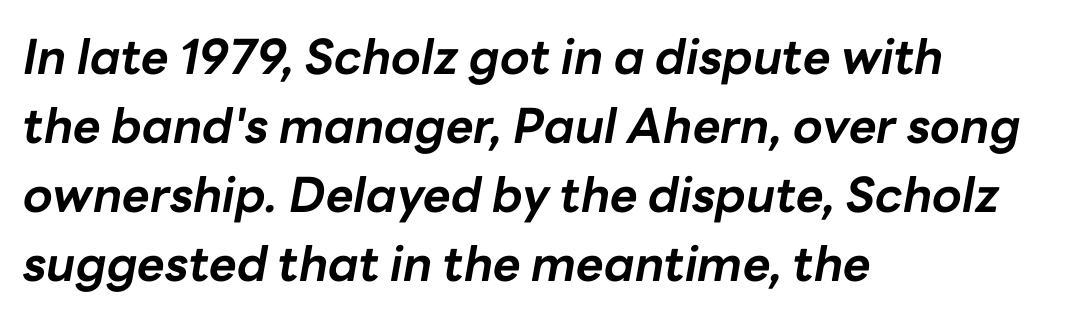
Each word holds together tightly as a unit, with standard inter-letter gaps. The gap between lines stays unmarked. Strong, thick strokes mark this as bold type. An italicized treatment has been applied to the whole sample.
